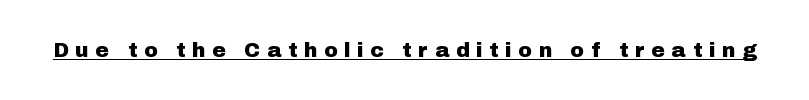
The image shows 21 px text type, upright; set unusually wide letter spacing (+0.37 em), underlined.
